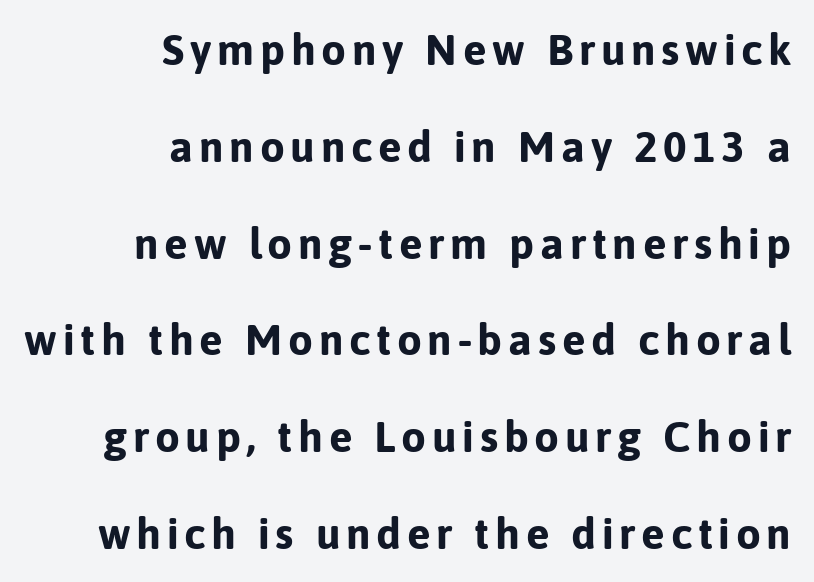
{"serif": "no", "italic": "no", "bold": "yes", "weight": "bold", "width": "normal", "stroke_contrast": "low", "x_height": "medium", "monospaced": "no", "underline": "no", "align": "right", "line_spacing": "loose", "line_spacing_ratio": 2.2, "glyph_px": 44}
